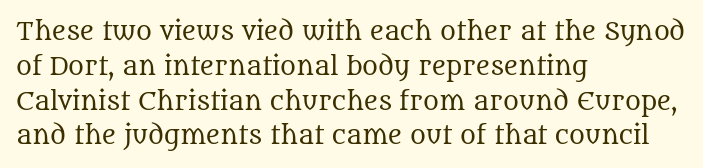
{"italic": "no", "bold": "no", "underline": "no", "align": "left", "line_spacing": "normal", "line_spacing_ratio": 1.45, "letter_spacing": "normal", "letter_spacing_em": 0.0, "glyph_px": 24}
